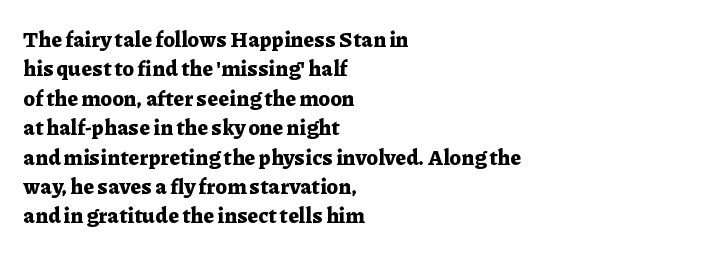
Posture: upright roman. Underlining? Definitely not there. Each line starts at the same left margin while the right side varies. Stroke thickness is high; the sample reads as a true bold. The block of text has a typical density, with ordinary space between rows.
